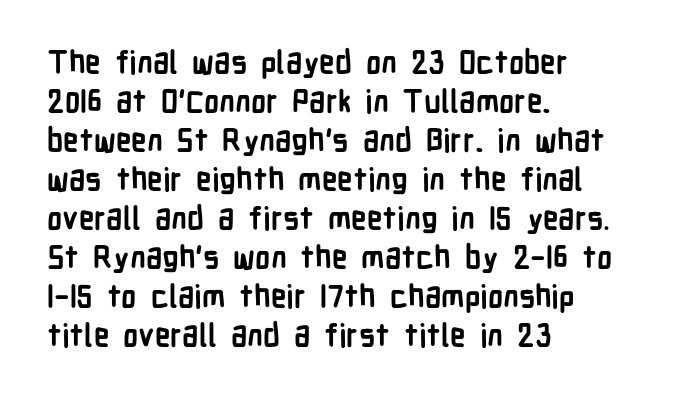
The image shows 31 px semibold, condensed sans-serif type, upright; set left-aligned, normal line spacing (1.26x), normal letter spacing, not underlined; low stroke contrast and a medium x-height.
